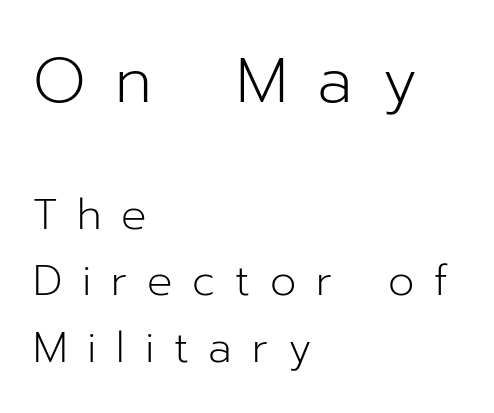
The passage is arranged the way most books set body copy — flush left. Characters follow at a spacing far wider than the type designer built in. A bare baseline throughout the passage. Whoever set this made the first block the dominant, larger element. Observe the absence of serifs on each vertical stroke in this sample. These lines are rendered in a variable-pitch font.
